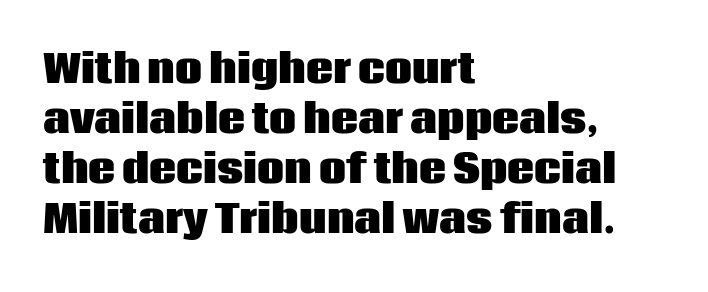
Q: Is the text bold? A: Yes.
Q: Is the text italic (slanted)? A: No, it is upright.
Q: Is the typeface a serif or a sans-serif typeface? A: Sans-serif.
Q: Is the text underlined? A: No.
Q: How is the paragraph aligned? A: Left-aligned.
Q: Is the spacing between letters normal or unusually wide? A: Normal.
Q: Is the spacing between lines tight, normal or loose? A: Normal.
Q: Width (condensed, normal, or wide)? A: Normal.
Q: Stroke contrast? A: Low.
Q: x-height? A: Large.
Q: Monospaced? A: No.
